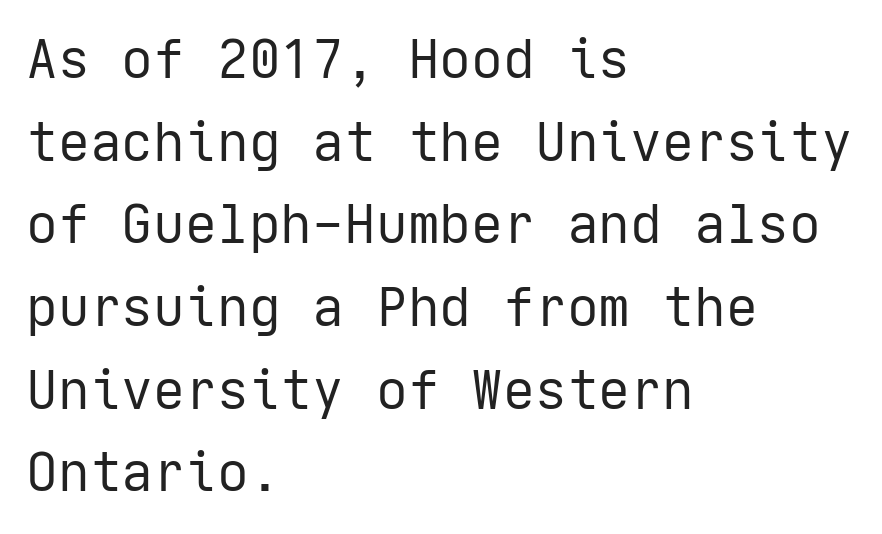
{"serif": "no", "italic": "no", "bold": "no", "weight": "regular", "width": "normal", "stroke_contrast": "low", "x_height": "medium", "underline": "no", "align": "left", "line_spacing": "normal", "line_spacing_ratio": 1.56, "letter_spacing": "normal", "letter_spacing_em": 0.0, "glyph_px": 53}
